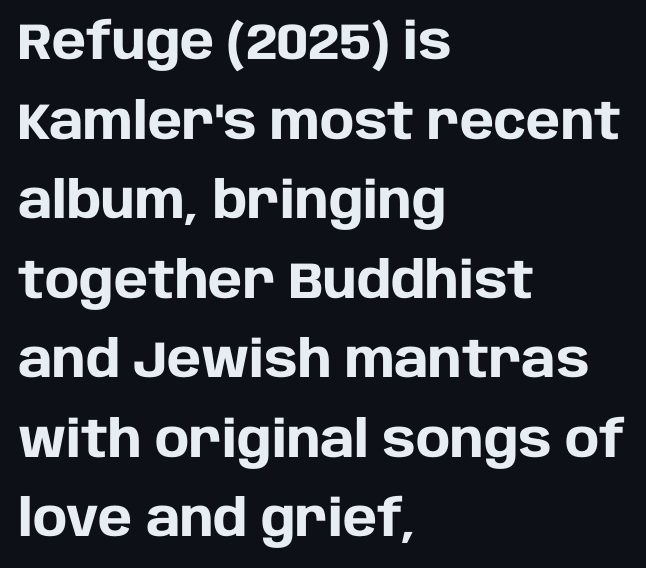
Q: Is the text bold? A: Yes.
Q: Is the text italic (slanted)? A: No, it is upright.
Q: Is the typeface a serif or a sans-serif typeface? A: Sans-serif.
Q: Is the text underlined? A: No.
Q: How is the paragraph aligned? A: Left-aligned.
Q: Is the spacing between letters normal or unusually wide? A: Normal.
Q: Is the spacing between lines tight, normal or loose? A: Normal.
Q: Width (condensed, normal, or wide)? A: Normal.
Q: Stroke contrast? A: Low.
Q: x-height? A: Large.
Q: Monospaced? A: No.
